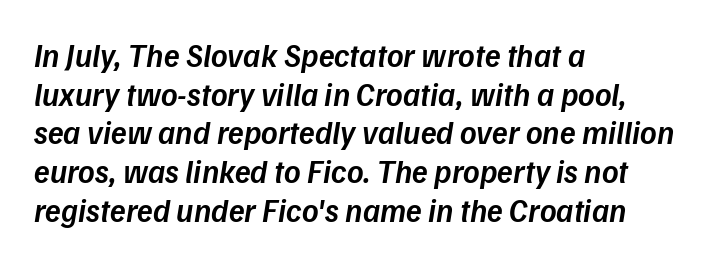
{"italic": "yes", "lean": "right", "slant_degrees": 9, "bold": "semi", "weight": "semibold", "width": "normal", "stroke_contrast": "low", "x_height": "medium", "monospaced": "no", "underline": "no", "align": "left", "line_spacing_ratio": 1.21, "letter_spacing": "normal", "letter_spacing_em": 0.0, "glyph_px": 32}
